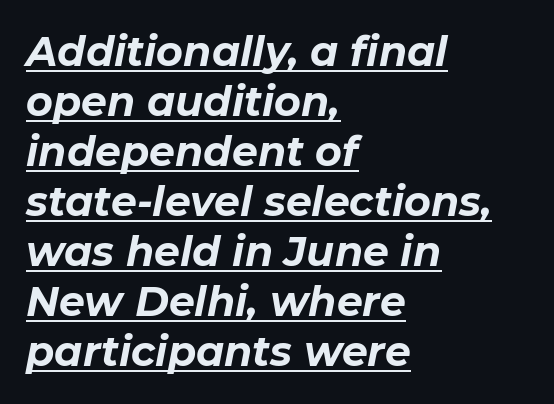
Q: Is the text bold? A: Yes.
Q: Is the text italic (slanted)? A: Yes, it leans right by about 11 degrees.
Q: Is the text underlined? A: Yes.
Q: How is the paragraph aligned? A: Left-aligned.
Q: Is the spacing between letters normal or unusually wide? A: Normal.
Q: Width (condensed, normal, or wide)? A: Normal.
Q: Stroke contrast? A: Low.
Q: x-height? A: Medium.
Q: Monospaced? A: No.
